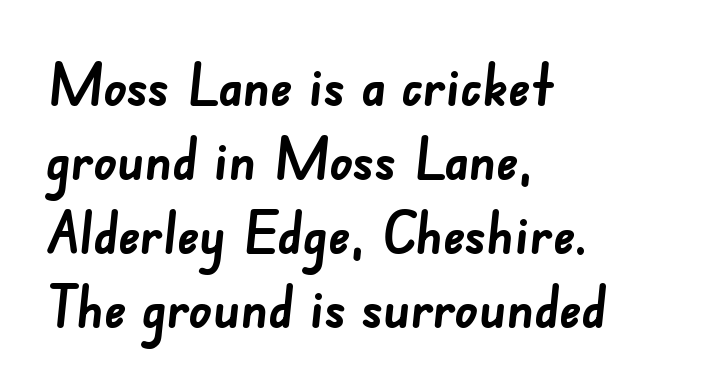
Q: Is the text bold? A: Yes.
Q: Is the typeface a serif or a sans-serif typeface? A: Sans-serif.
Q: Is the text underlined? A: No.
Q: How is the paragraph aligned? A: Left-aligned.
Q: Is the spacing between letters normal or unusually wide? A: Normal.
Q: Is the spacing between lines tight, normal or loose? A: Normal.
Q: Width (condensed, normal, or wide)? A: Normal.
Q: Stroke contrast? A: Low.
Q: x-height? A: Small.
Q: Monospaced? A: No.
